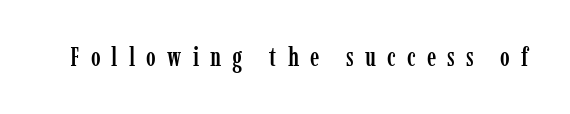
A roman cut, with each character standing at attention. Someone cranked the tracking dial way up on this one. Descender tails drop into unmarked territory.
